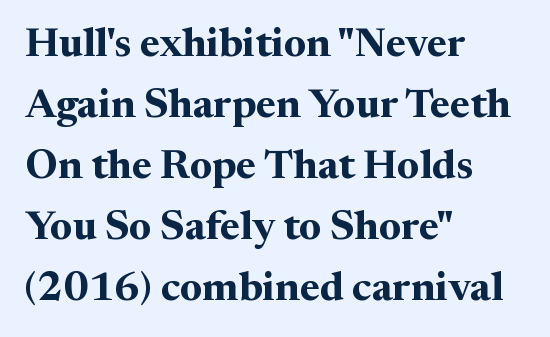
This rendering leaves character spacing at its baseline value. Glance below the letters and you will spot only blank space. These lines are set flush left with a ragged right edge. Is this a fixed-width face? No — the glyphs have proportional, varying widths. Italic? Not at all — the glyphs are vertical.
